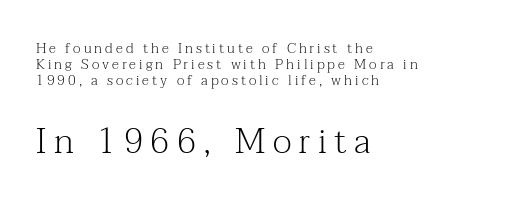
{"serif": "yes", "italic": "no", "bold": "no", "weight": "light", "width": "normal", "stroke_contrast": "medium", "x_height": "medium", "monospaced": "no", "underline": "no", "align": "left", "line_spacing": "tight", "line_spacing_ratio": 1.13, "letter_spacing": "wide", "letter_spacing_em": 0.21, "larger_block": "second", "size_ratio": 2.5, "glyph_px": 35}
